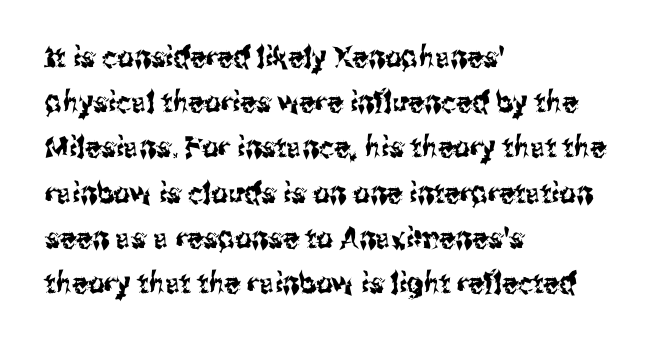
The face used here is proportionally spaced, like ordinary book or web type. Reading down the column, the eye jumps a familiar distance to each next line. Type style note: lacks serifs. Here the glyphs are tracked normally, forming tight word shapes. It's the straight-up-and-down kind of type. Beneath every word, the page is bare.
